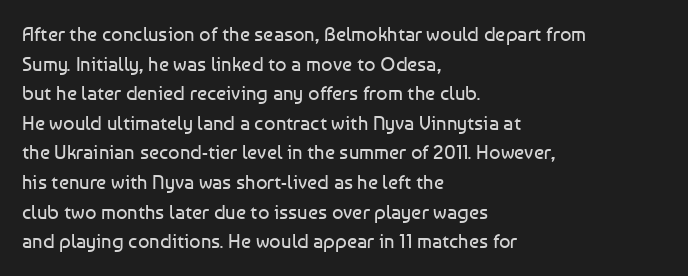
Compared with a typical body face, this is equally light or lighter still. The line texture is even and compact thanks to regular tracking. The space directly below the letters is spotless. Nope, not italic — everything's standing straight.
